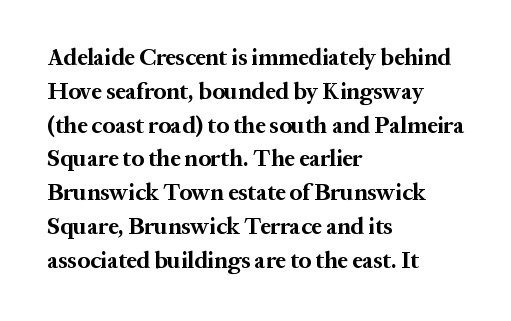
Bold? Absolutely — the strokes are thick and heavy. The setting favours the left margin, as ordinary paragraphs usually do. The font's upright variant was chosen for this text. A bare baseline throughout the passage. Vertical spacing — default.
